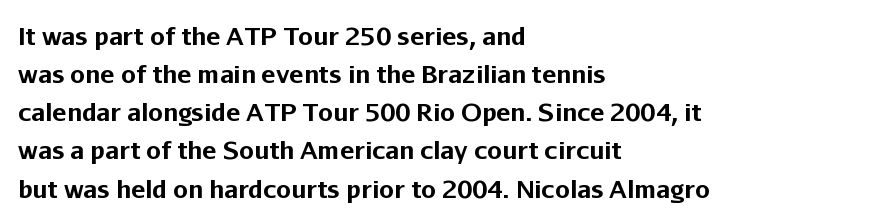
{"italic": "no", "bold": "yes", "underline": "no", "align": "left", "line_spacing": "normal", "line_spacing_ratio": 1.59, "letter_spacing": "normal", "letter_spacing_em": 0.0, "glyph_px": 24}
